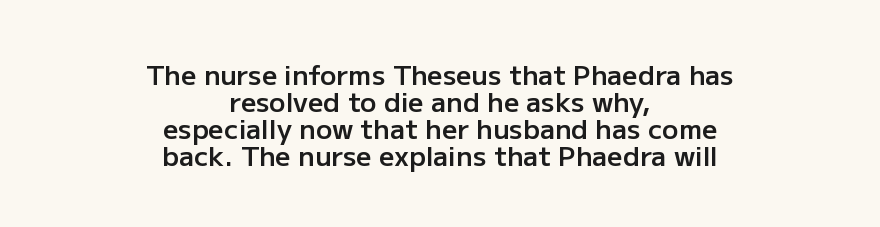
{"italic": "no", "bold": "semi", "underline": "no", "align": "center", "line_spacing": "tight", "line_spacing_ratio": 1.0, "letter_spacing": "normal", "letter_spacing_em": 0.0, "glyph_px": 27}
